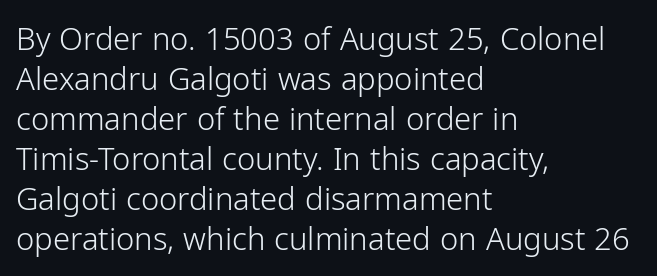
Q: Is the text bold? A: No.
Q: Is the text italic (slanted)? A: No, it is upright.
Q: Is the typeface a serif or a sans-serif typeface? A: Sans-serif.
Q: Is the text underlined? A: No.
Q: How is the paragraph aligned? A: Left-aligned.
Q: Is the spacing between letters normal or unusually wide? A: Normal.
Q: Is the spacing between lines tight, normal or loose? A: Normal.
Q: Width (condensed, normal, or wide)? A: Normal.
Q: Stroke contrast? A: Low.
Q: x-height? A: Medium.
Q: Monospaced? A: No.
